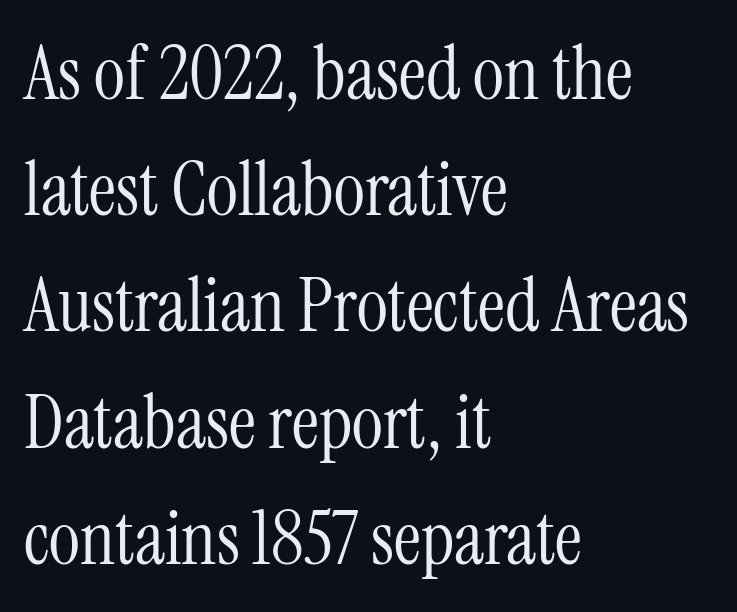
{"serif": "yes", "italic": "no", "bold": "no", "weight": "light", "width": "condensed", "stroke_contrast": "medium", "x_height": "medium", "monospaced": "no", "underline": "no", "align": "left", "line_spacing": "normal", "line_spacing_ratio": 1.55, "letter_spacing": "normal", "letter_spacing_em": 0.0, "glyph_px": 75}
